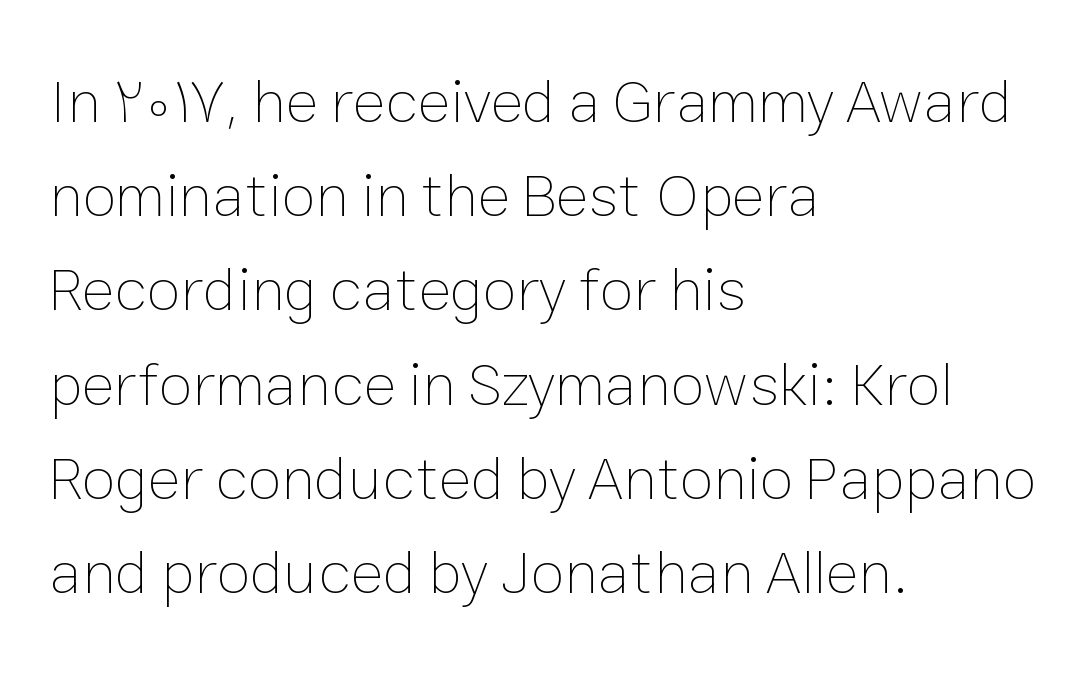
The image shows 62 px thin type, upright; set left-aligned, normal line spacing (1.52x), normal letter spacing, not underlined; low stroke contrast and a medium x-height.
